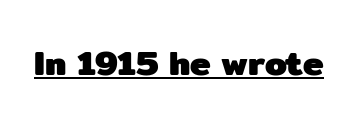
Q: Is the text bold? A: Yes.
Q: Is the text italic (slanted)? A: No, it is upright.
Q: Is the typeface a serif or a sans-serif typeface? A: Sans-serif.
Q: Is the text underlined? A: Yes.
Q: Is the spacing between letters normal or unusually wide? A: Normal.
Q: Width (condensed, normal, or wide)? A: Normal.
Q: Stroke contrast? A: Low.
Q: x-height? A: Medium.
Q: Monospaced? A: No.
